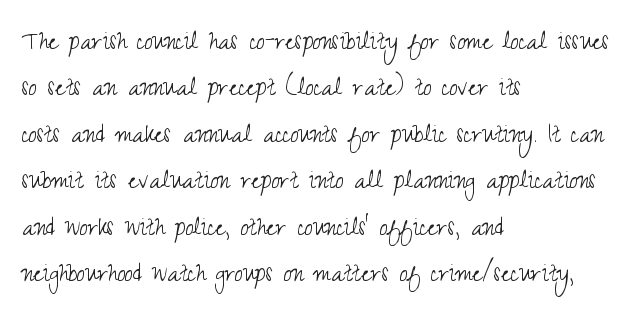
The image shows 29 px light, condensed sans-serif type, upright; set left-aligned, normal line spacing (1.6x), normal letter spacing, not underlined; medium stroke contrast and a small x-height.
